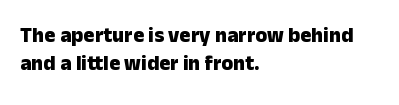
The image shows 21 px bold type, upright; set left-aligned, normal line spacing (1.31x), normal letter spacing, not underlined.
